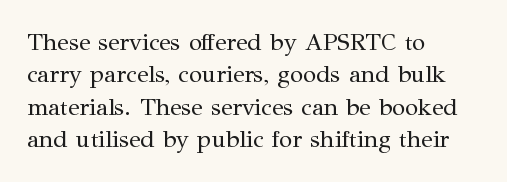
The image shows 24 px text type, upright; set left-aligned, normal line spacing (1.35x), normal letter spacing, not underlined.
